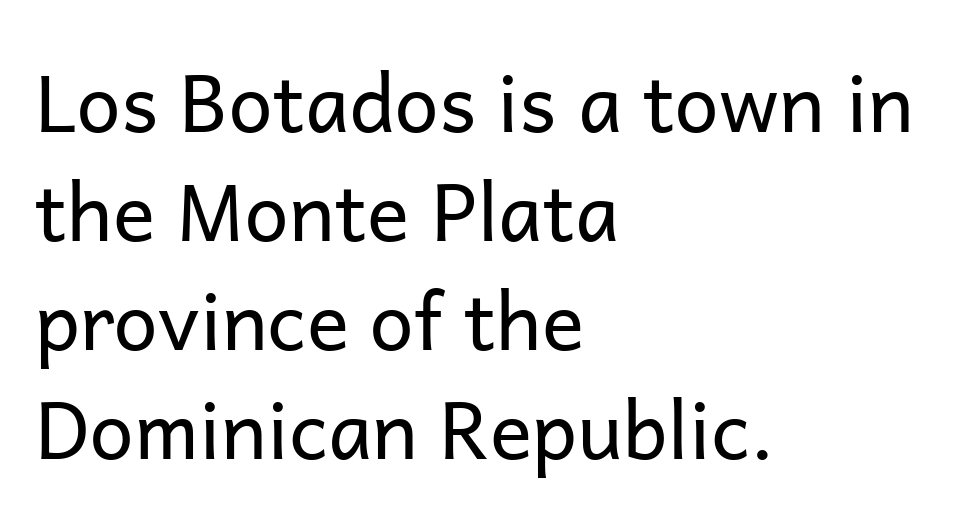
Q: Is the text bold? A: No.
Q: Is the text italic (slanted)? A: No, it is upright.
Q: Is the typeface a serif or a sans-serif typeface? A: Sans-serif.
Q: Is the text underlined? A: No.
Q: How is the paragraph aligned? A: Left-aligned.
Q: Is the spacing between letters normal or unusually wide? A: Normal.
Q: Is the spacing between lines tight, normal or loose? A: Normal.
Q: Width (condensed, normal, or wide)? A: Normal.
Q: Stroke contrast? A: Low.
Q: x-height? A: Medium.
Q: Monospaced? A: No.
